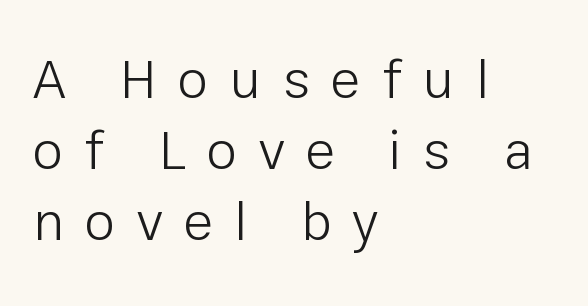
Q: Is the text bold? A: No.
Q: Is the text italic (slanted)? A: No, it is upright.
Q: Is the typeface a serif or a sans-serif typeface? A: Sans-serif.
Q: Is the text underlined? A: No.
Q: How is the paragraph aligned? A: Left-aligned.
Q: Is the spacing between letters normal or unusually wide? A: Unusually wide.
Q: Is the spacing between lines tight, normal or loose? A: Normal.
Q: Width (condensed, normal, or wide)? A: Normal.
Q: Stroke contrast? A: Low.
Q: x-height? A: Medium.
Q: Monospaced? A: No.
